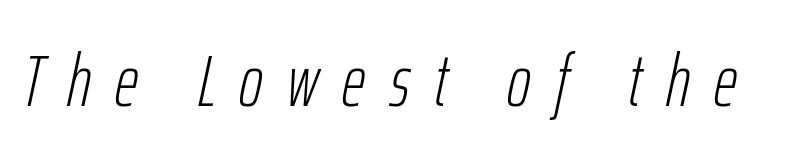
The image shows 73 px light, condensed type, italic (leaning right); set unusually wide letter spacing (+0.33 em), not underlined; low stroke contrast and a medium x-height.
